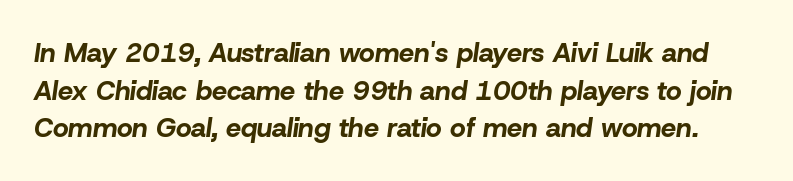
Is the type bold? Yes — the strokes are clearly thick and heavy. Lines of text with bare space underneath. Rows of type keep a routine distance in the vertical direction. Characters are canted at an angle relative to the baseline's perpendicular. A typesetter would call this zero additional tracking.
